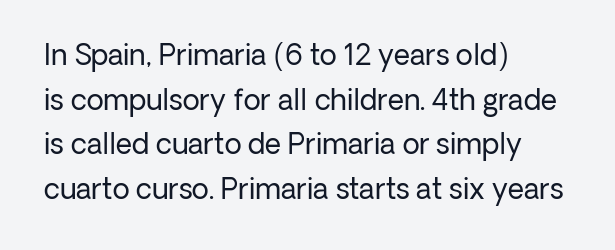
{"serif": "no", "italic": "no", "bold": "no", "weight": "regular", "width": "normal", "stroke_contrast": "low", "x_height": "medium", "monospaced": "no", "underline": "no", "align": "left", "line_spacing": "normal", "line_spacing_ratio": 1.59, "letter_spacing": "normal", "letter_spacing_em": 0.0, "glyph_px": 28}
